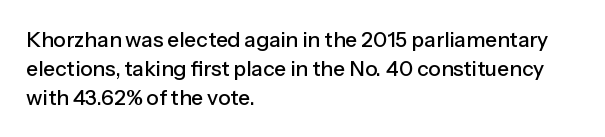
{"italic": "no", "underline": "no", "align": "left", "line_spacing": "normal", "line_spacing_ratio": 1.38, "letter_spacing": "normal", "letter_spacing_em": 0.0, "glyph_px": 21}
